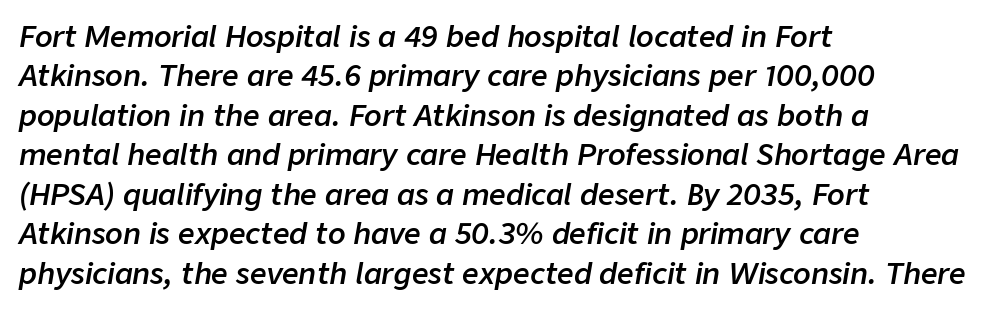
Q: Is the text bold? A: Semi-bold.
Q: Is the text italic (slanted)? A: Yes, it leans right by about 9 degrees.
Q: Is the text underlined? A: No.
Q: How is the paragraph aligned? A: Left-aligned.
Q: Is the spacing between letters normal or unusually wide? A: Normal.
Q: Is the spacing between lines tight, normal or loose? A: Normal.
Q: Width (condensed, normal, or wide)? A: Normal.
Q: Stroke contrast? A: Low.
Q: x-height? A: Medium.
Q: Monospaced? A: No.
